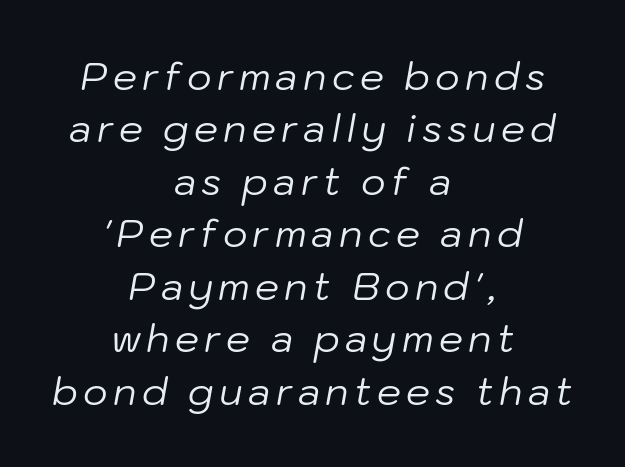
The image shows 38 px regular-weight type, italic (leaning right); set centered, normal line spacing (1.38x), not underlined; low stroke contrast and a medium x-height.
